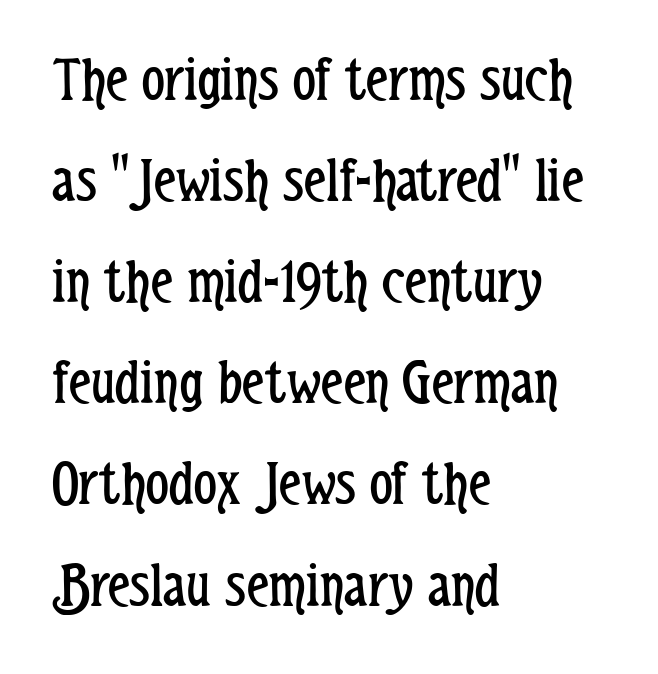
{"serif": "no", "italic": "no", "bold": "no", "weight": "regular", "width": "condensed", "stroke_contrast": "low", "x_height": "medium", "monospaced": "no", "underline": "no", "align": "left", "line_spacing": "normal", "line_spacing_ratio": 1.58, "letter_spacing": "normal", "letter_spacing_em": 0.0, "glyph_px": 64}
